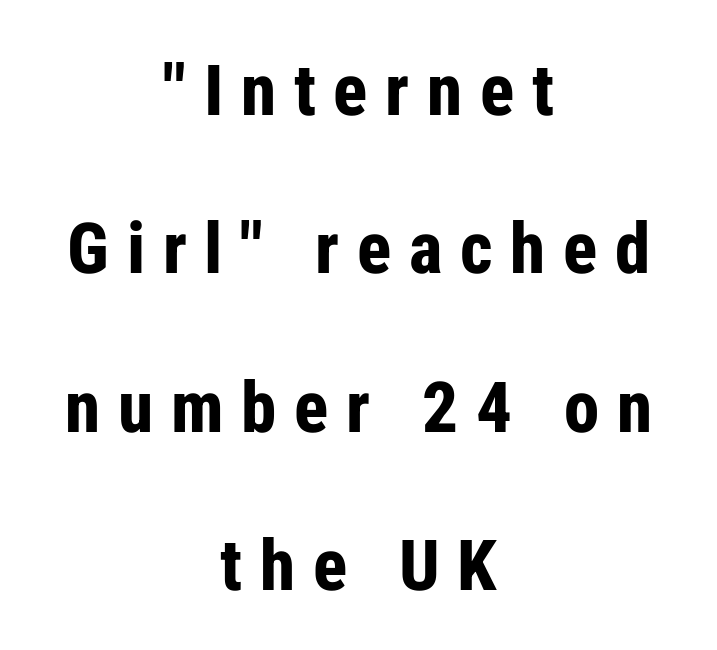
The image shows 71 px bold, condensed sans-serif type, upright; set centered, loose line spacing (2.23x), unusually wide letter spacing (+0.25 em), not underlined; low stroke contrast and a medium x-height.
